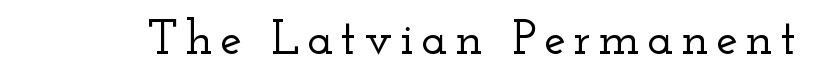
The image shows 49 px wide serif type, upright; set not underlined; low stroke contrast and a small x-height.
